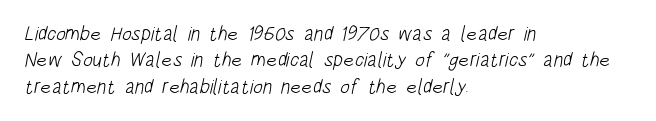
{"bold": "no", "underline": "no", "align": "left", "line_spacing": "normal", "line_spacing_ratio": 1.32, "letter_spacing": "normal", "letter_spacing_em": 0.0, "glyph_px": 20}
